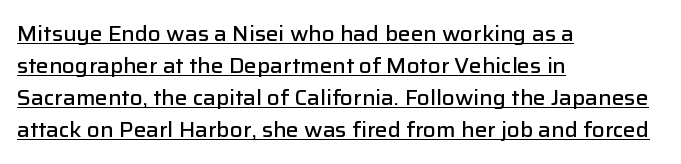
Q: Is the text bold? A: Semi-bold.
Q: Is the text italic (slanted)? A: No, it is upright.
Q: Is the text underlined? A: Yes.
Q: How is the paragraph aligned? A: Left-aligned.
Q: Is the spacing between letters normal or unusually wide? A: Normal.
Q: Is the spacing between lines tight, normal or loose? A: Normal.
